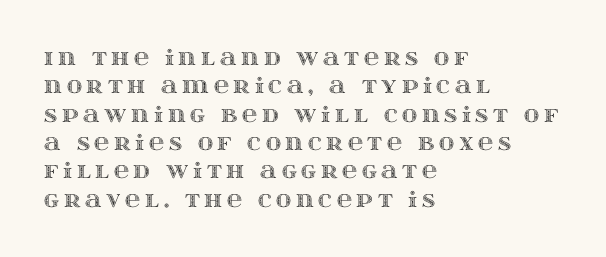
The image shows 21 px text type, upright; set left-aligned, normal line spacing (1.35x), unusually wide letter spacing (+0.22 em), not underlined.
